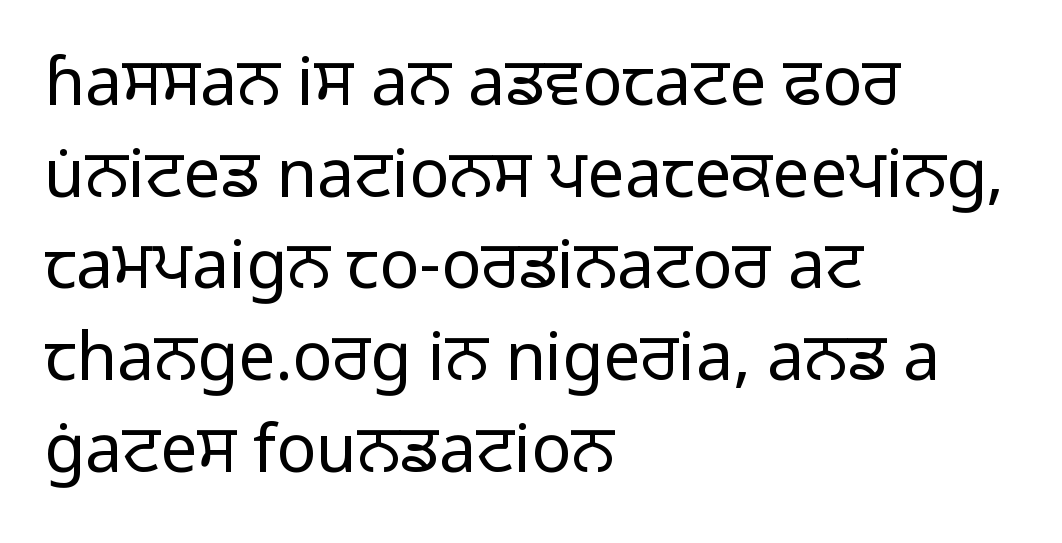
Q: Is the text bold? A: No.
Q: Is the text italic (slanted)? A: No, it is upright.
Q: Is the typeface a serif or a sans-serif typeface? A: Sans-serif.
Q: Is the text underlined? A: No.
Q: How is the paragraph aligned? A: Left-aligned.
Q: Is the spacing between letters normal or unusually wide? A: Normal.
Q: Is the spacing between lines tight, normal or loose? A: Normal.
Q: Width (condensed, normal, or wide)? A: Normal.
Q: Stroke contrast? A: Low.
Q: x-height? A: Medium.
Q: Monospaced? A: No.
